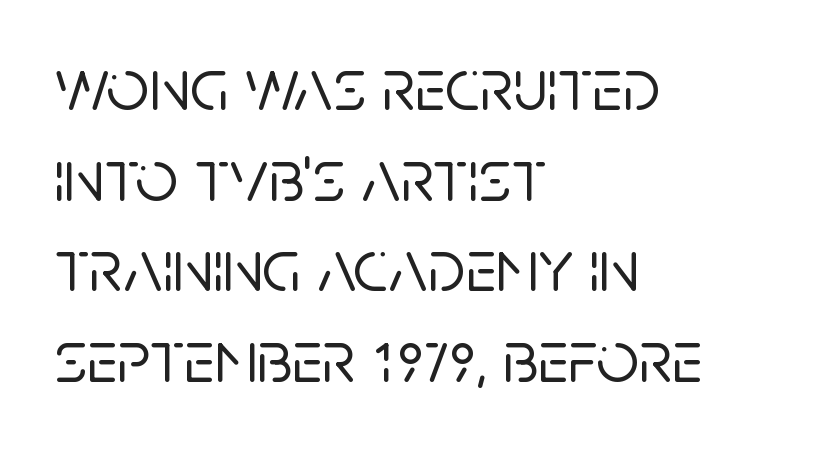
Q: Is the text italic (slanted)? A: No, it is upright.
Q: Is the typeface a serif or a sans-serif typeface? A: Sans-serif.
Q: Is the text underlined? A: No.
Q: How is the paragraph aligned? A: Left-aligned.
Q: Is the spacing between letters normal or unusually wide? A: Normal.
Q: Width (condensed, normal, or wide)? A: Normal.
Q: Stroke contrast? A: Low.
Q: x-height? A: Large.
Q: Monospaced? A: No.
